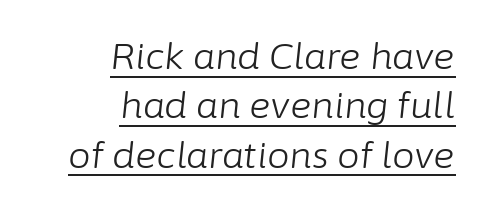
{"italic": "yes", "lean": "right", "slant_degrees": 6, "bold": "no", "weight": "light", "width": "normal", "stroke_contrast": "low", "x_height": "medium", "monospaced": "no", "underline": "yes", "align": "right", "line_spacing": "normal", "line_spacing_ratio": 1.37, "letter_spacing": "normal", "letter_spacing_em": 0.0, "glyph_px": 36}
